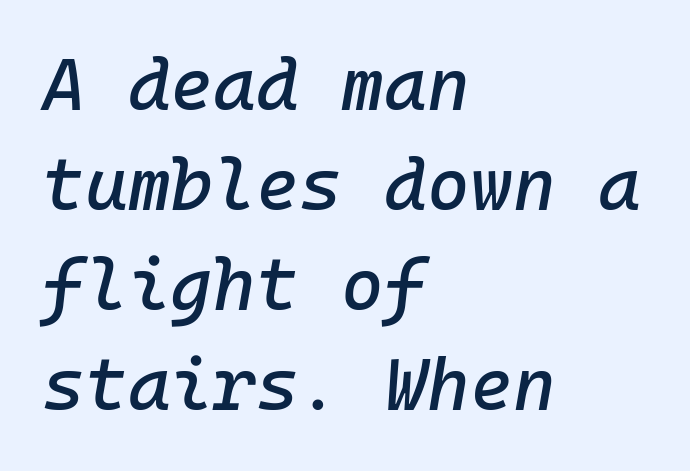
Q: Is the text italic (slanted)? A: Yes, it leans right by about 10 degrees.
Q: Is the text underlined? A: No.
Q: How is the paragraph aligned? A: Left-aligned.
Q: Is the spacing between letters normal or unusually wide? A: Normal.
Q: Is the spacing between lines tight, normal or loose? A: Normal.
Q: Width (condensed, normal, or wide)? A: Normal.
Q: Stroke contrast? A: Low.
Q: x-height? A: Medium.
Q: Monospaced? A: Yes.
